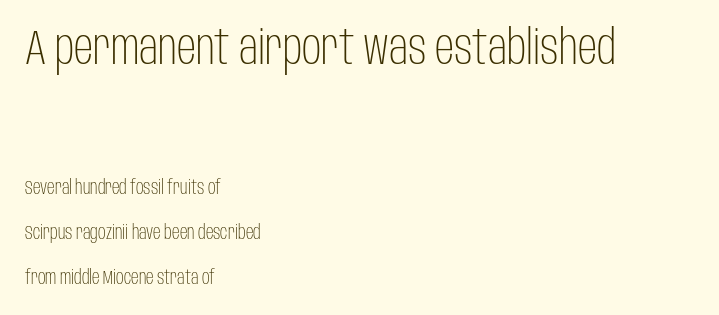
{"serif": "no", "italic": "no", "bold": "no", "weight": "light", "width": "condensed", "stroke_contrast": "low", "x_height": "large", "monospaced": "no", "underline": "no", "align": "left", "line_spacing": "loose", "line_spacing_ratio": 2.38, "letter_spacing": "normal", "letter_spacing_em": 0.0, "larger_block": "first", "size_ratio": 2.53, "glyph_px": 48}
